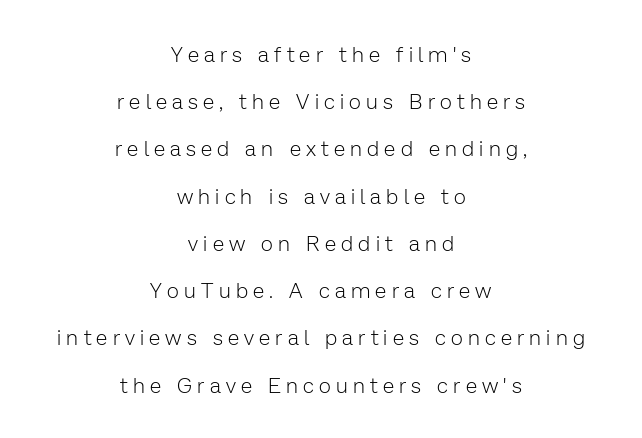
{"italic": "no", "bold": "no", "underline": "no", "align": "center", "line_spacing": "loose", "line_spacing_ratio": 2.25, "letter_spacing": "wide", "letter_spacing_em": 0.25, "glyph_px": 21}
